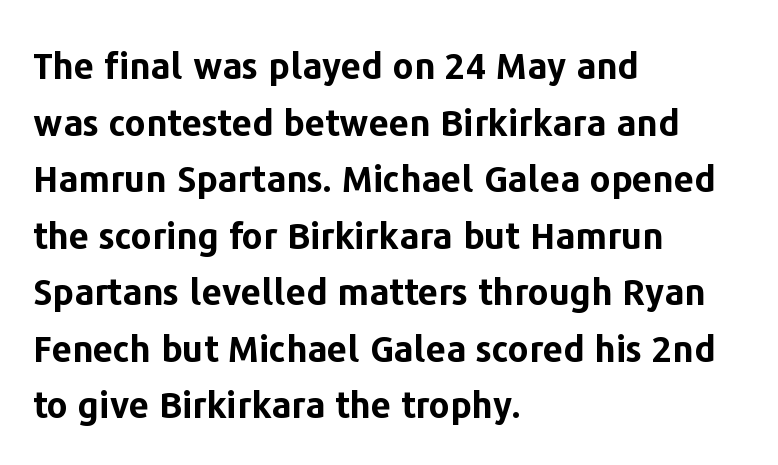
Q: Is the text bold? A: Yes.
Q: Is the text italic (slanted)? A: No, it is upright.
Q: Is the typeface a serif or a sans-serif typeface? A: Sans-serif.
Q: Is the text underlined? A: No.
Q: How is the paragraph aligned? A: Left-aligned.
Q: Is the spacing between letters normal or unusually wide? A: Normal.
Q: Is the spacing between lines tight, normal or loose? A: Normal.
Q: Width (condensed, normal, or wide)? A: Normal.
Q: Stroke contrast? A: Low.
Q: x-height? A: Medium.
Q: Monospaced? A: No.
